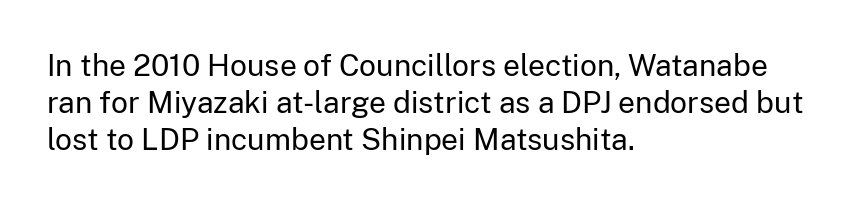
Descender tails drop into unmarked territory. The rendering shows plain stroke endings on the letterforms — a sans-serif design. Weight class: somewhere from thin through regular. No italicization has been applied; the sample stays upright.
